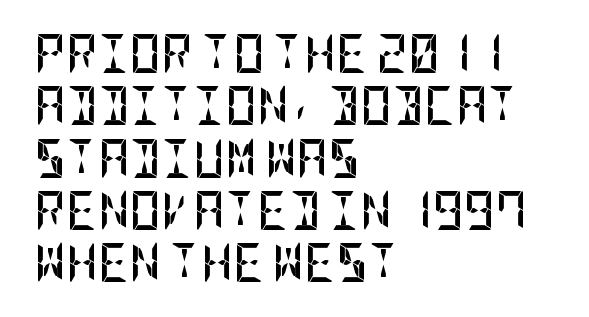
The image shows 39 px semibold, condensed sans-serif type, upright; set left-aligned, normal line spacing (1.34x), normal letter spacing, not underlined; low stroke contrast and a large x-height.
